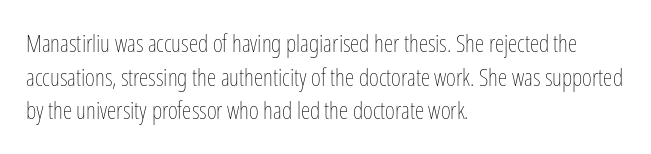
Does the copy run flush right? No — it runs flush left. Does extra space separate the letters? No, they use regular spacing. The letters look calm and open, with moderate or lighter stems. Beneath every word, the page is bare. Normally led — the rows are evenly, conventionally spaced.
